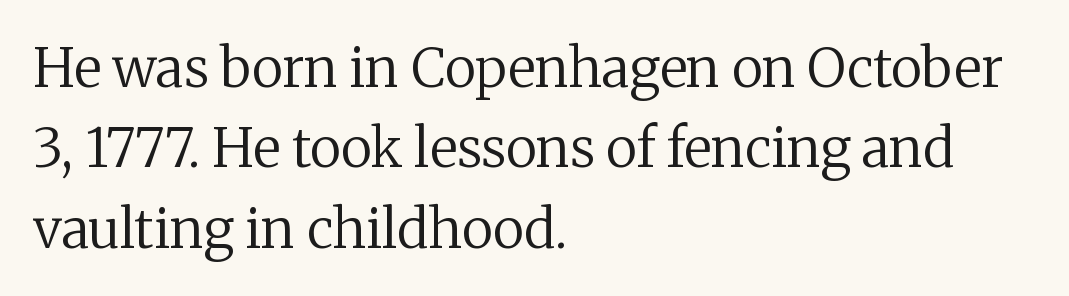
Is the letter spacing exaggerated? No — it looks like the ordinary default. The typesetting does not lean heavy: it is not bold. Which margin do the lines hug? The left one — the right edge is uneven. Stroke terminals: seriffed.
